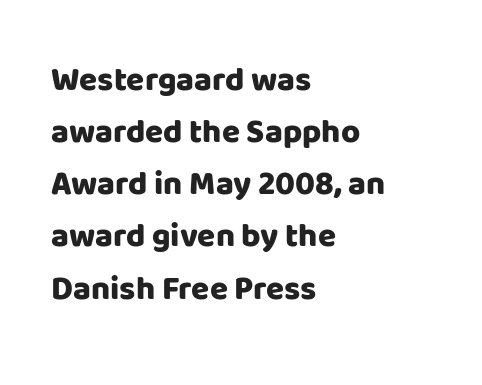
{"serif": "no", "italic": "no", "bold": "yes", "weight": "heavy", "width": "normal", "stroke_contrast": "low", "x_height": "large", "monospaced": "no", "underline": "no", "align": "left", "line_spacing": "normal", "line_spacing_ratio": 1.58, "letter_spacing": "normal", "letter_spacing_em": 0.0, "glyph_px": 33}
